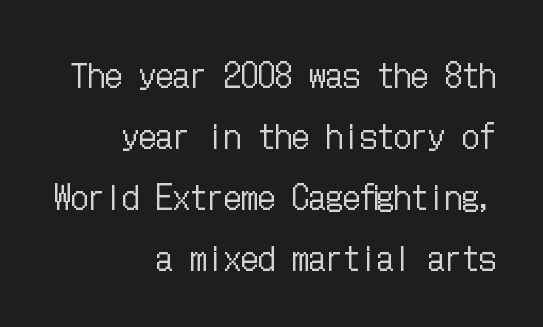
The image shows 34 px regular-weight, condensed type, upright; set right-aligned, line spacing 1.79x, normal letter spacing, not underlined; low stroke contrast and a medium x-height.
